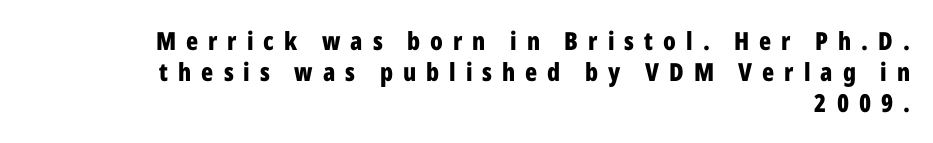
This sample is right-justified, so line beginnings fall wherever the words allow. Tracking value appears strongly positive — letters spread wide. Check the space under the baseline: it is left empty. Is there any slant? The stems are plumb. The rendering uses a bold face; every stroke is thick and dark.
